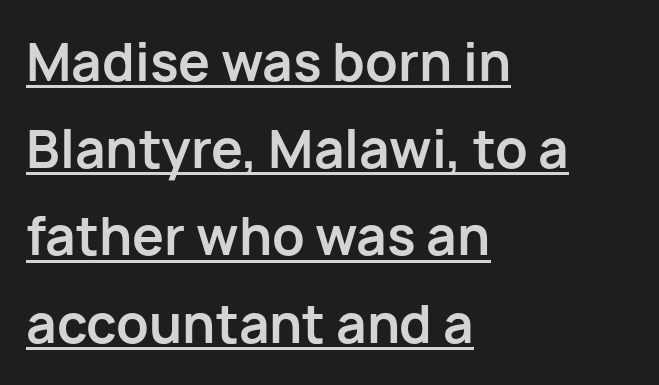
The image shows 51 px bold sans-serif type, upright; set left-aligned, line spacing 1.71x, normal letter spacing, underlined; low stroke contrast and a medium x-height.
